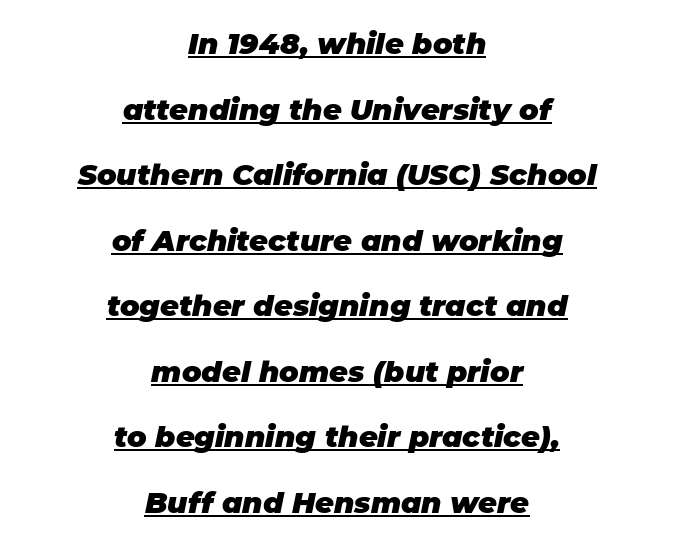
The image shows 29 px heavy type, italic (leaning right); set centered, loose line spacing (2.26x), normal letter spacing, underlined; low stroke contrast and a large x-height.
